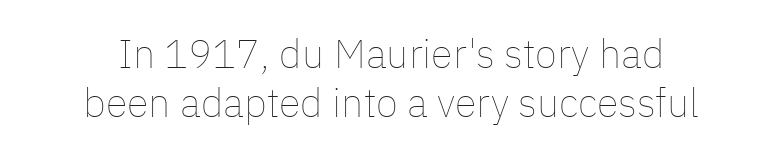
The image shows 40 px thin type, upright; set centered, line spacing 1.23x, normal letter spacing, not underlined; low stroke contrast and a medium x-height.
